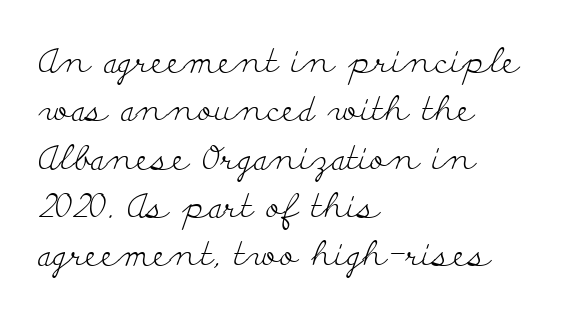
{"serif": "yes", "bold": "no", "weight": "light", "width": "wide", "stroke_contrast": "low", "x_height": "small", "monospaced": "no", "underline": "no", "align": "left", "line_spacing": "normal", "line_spacing_ratio": 1.42, "letter_spacing": "normal", "letter_spacing_em": 0.0, "glyph_px": 34}
